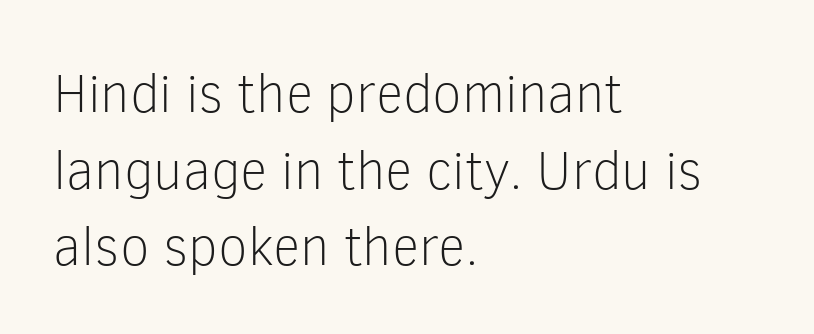
Q: Is the text bold? A: No.
Q: Is the text italic (slanted)? A: No, it is upright.
Q: Is the typeface a serif or a sans-serif typeface? A: Sans-serif.
Q: Is the text underlined? A: No.
Q: How is the paragraph aligned? A: Left-aligned.
Q: Is the spacing between letters normal or unusually wide? A: Normal.
Q: Is the spacing between lines tight, normal or loose? A: Normal.
Q: Width (condensed, normal, or wide)? A: Normal.
Q: Stroke contrast? A: Low.
Q: x-height? A: Medium.
Q: Monospaced? A: No.
